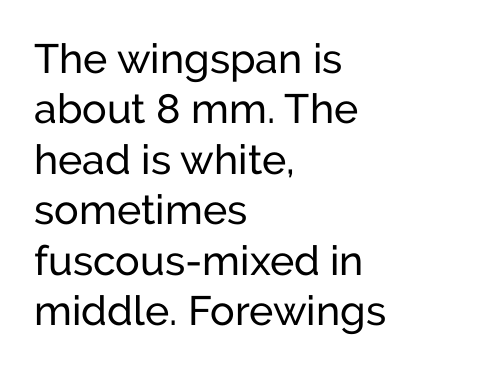
The image shows 41 px regular-weight sans-serif type, upright; set left-aligned, line spacing 1.23x, normal letter spacing, not underlined; low stroke contrast and a medium x-height.
